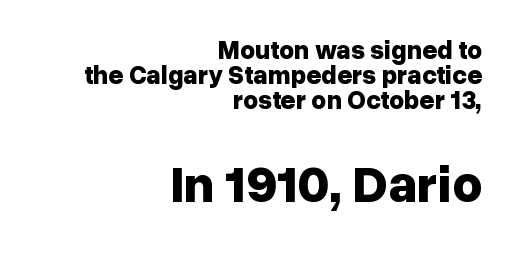
The image shows 52 px bold sans-serif type, upright; set right-aligned, tight line spacing (0.97x), normal letter spacing, not underlined; the second (bottom) block is 2.0x larger; low stroke contrast and a medium x-height.
